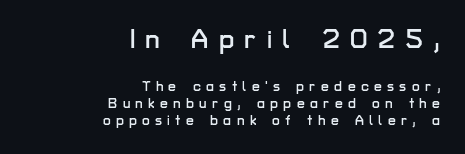
The image shows 27 px text type, upright; set right-aligned, line spacing 1.2x, unusually wide letter spacing (+0.38 em), not underlined; the first (top) block is 1.93x larger.
